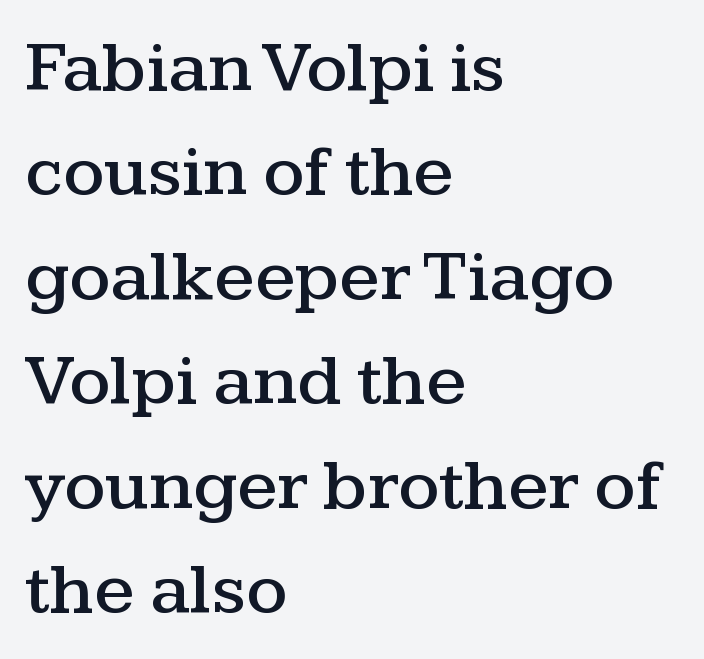
Quick note: underline off. Observe the serifs anchoring each vertical stroke in this sample. The leading is moderate, giving the passage an even texture. Teacher's note: observe the even left margin — that is flush-left alignment. Every stem runs plumb, perpendicular to the baseline.
